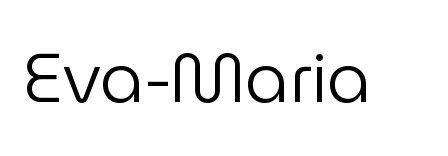
{"serif": "no", "italic": "no", "bold": "no", "weight": "regular", "width": "normal", "stroke_contrast": "low", "x_height": "medium", "monospaced": "no", "underline": "no", "letter_spacing": "normal", "letter_spacing_em": 0.0, "glyph_px": 69}
